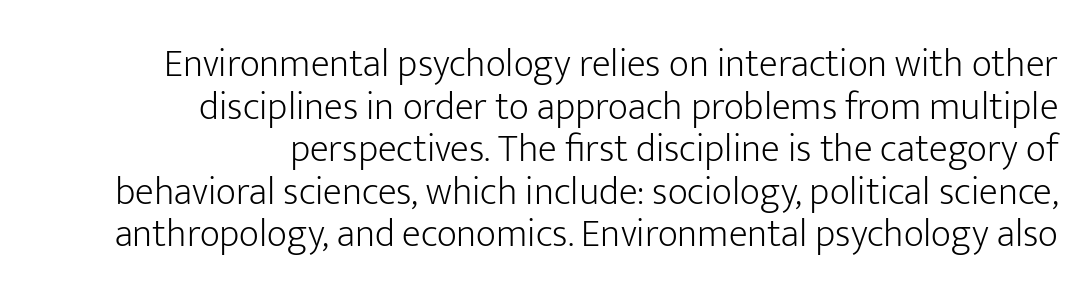
{"serif": "no", "italic": "no", "bold": "no", "weight": "light", "width": "normal", "stroke_contrast": "low", "x_height": "medium", "monospaced": "no", "underline": "no", "align": "right", "line_spacing": "tight", "line_spacing_ratio": 1.09, "letter_spacing": "normal", "letter_spacing_em": 0.0, "glyph_px": 39}
